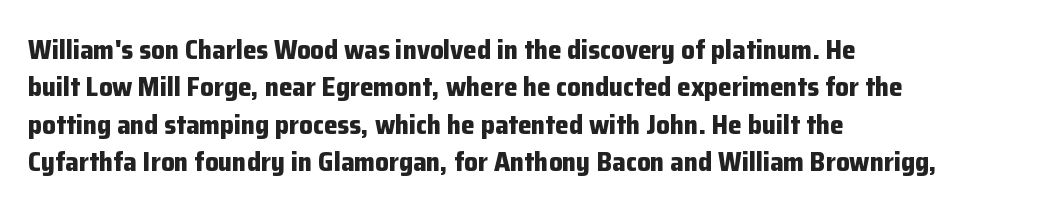
{"italic": "no", "bold": "yes", "underline": "no", "align": "left", "line_spacing": "normal", "line_spacing_ratio": 1.38, "letter_spacing": "normal", "letter_spacing_em": 0.0, "glyph_px": 27}
